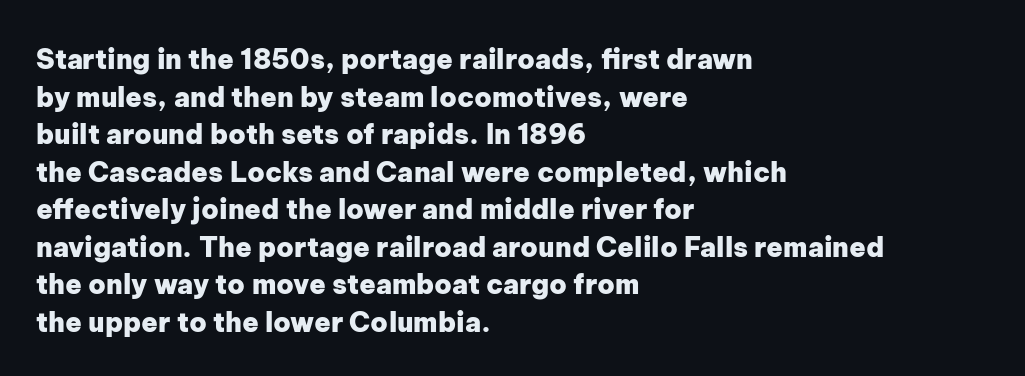
{"italic": "no", "bold": "yes", "underline": "no", "align": "left", "line_spacing": "normal", "line_spacing_ratio": 1.39, "letter_spacing": "normal", "letter_spacing_em": 0.0, "glyph_px": 27}
